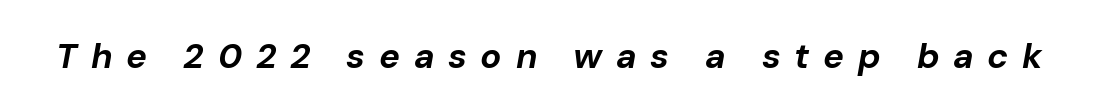
The image shows 35 px bold type, italic (leaning right); set unusually wide letter spacing (+0.39 em), not underlined; low stroke contrast and a medium x-height.
